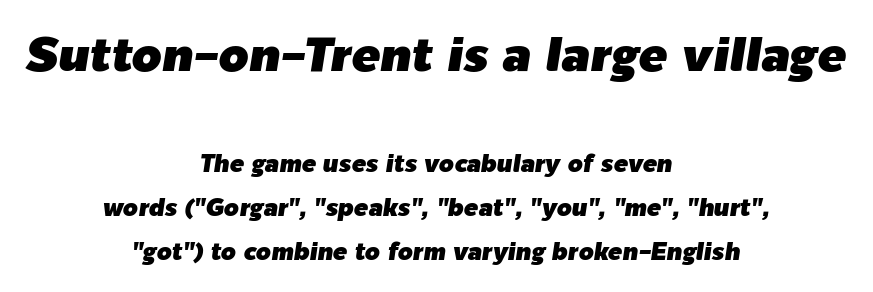
The rendering shrinks the type as you move from the upper chunk to the lower. The face used here is proportionally spaced, like ordinary book or web type. Is the letter spacing exaggerated? No — it looks like the ordinary default. The string is rendered with underlining switched off. One-word summary of the alignment: center.
